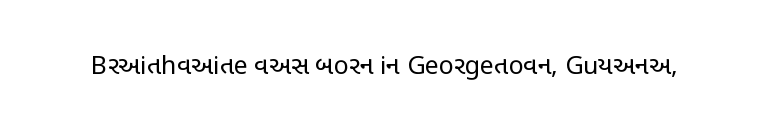
The image shows 25 px text type, upright; set normal letter spacing, not underlined.
